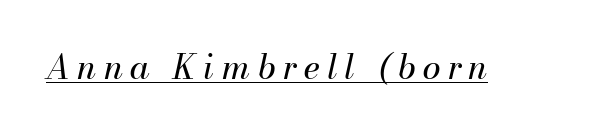
{"italic": "yes", "lean": "right", "slant_degrees": 13, "bold": "no", "weight": "regular", "width": "normal", "stroke_contrast": "medium", "x_height": "small", "monospaced": "no", "underline": "yes", "letter_spacing": "wide", "letter_spacing_em": 0.22, "glyph_px": 33}
